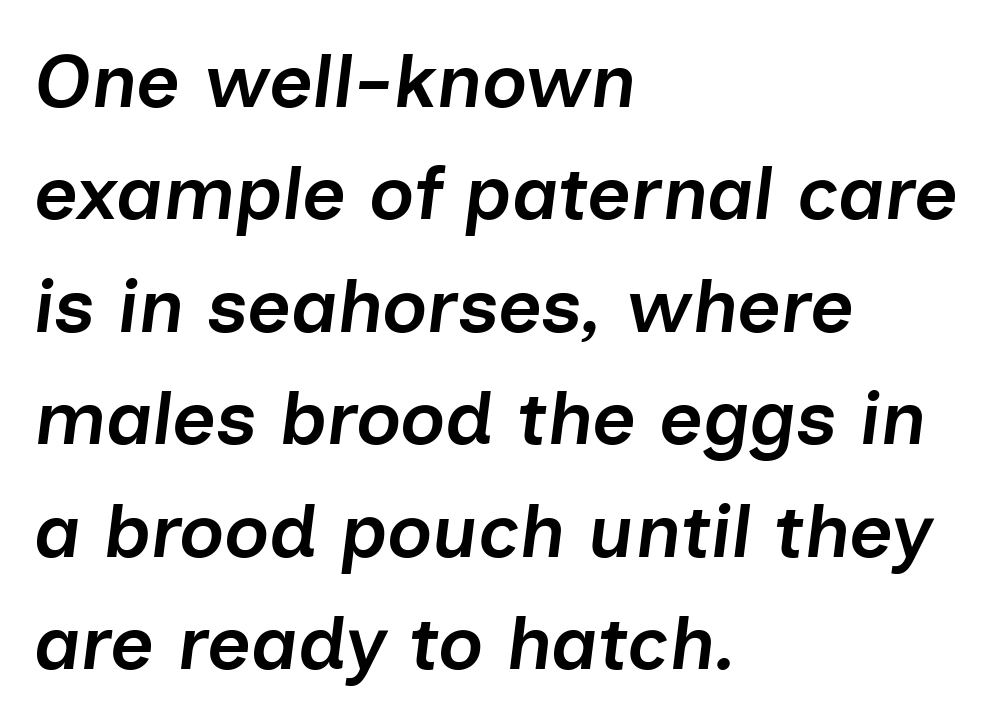
{"italic": "yes", "lean": "right", "slant_degrees": 7, "bold": "semi", "weight": "semibold", "width": "normal", "stroke_contrast": "low", "x_height": "medium", "monospaced": "no", "underline": "no", "align": "left", "line_spacing": "normal", "line_spacing_ratio": 1.48, "letter_spacing": "normal", "letter_spacing_em": 0.0, "glyph_px": 76}
